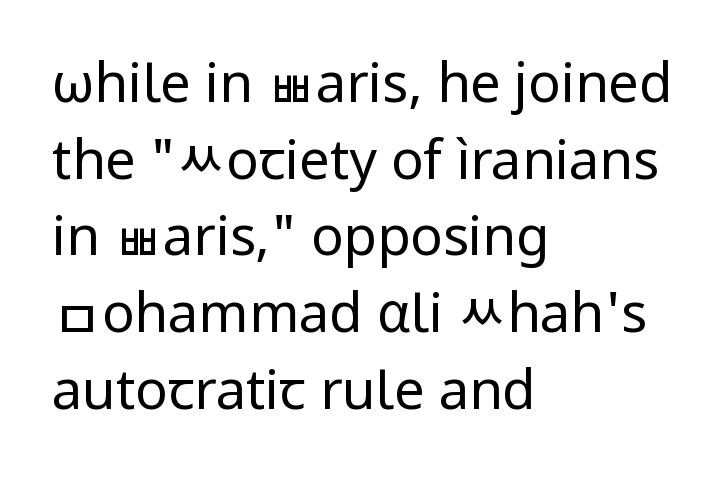
{"serif": "no", "italic": "no", "bold": "no", "weight": "regular", "width": "normal", "stroke_contrast": "low", "x_height": "medium", "monospaced": "no", "underline": "no", "align": "left", "line_spacing": "normal", "line_spacing_ratio": 1.42, "letter_spacing": "normal", "letter_spacing_em": 0.0, "glyph_px": 54}
